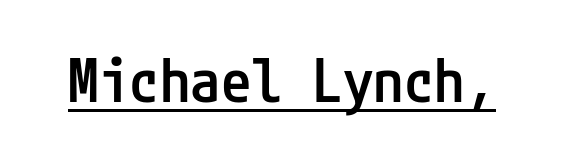
The image shows 61 px semibold, condensed sans-serif type, upright; set normal letter spacing, underlined; low stroke contrast and a medium x-height.
